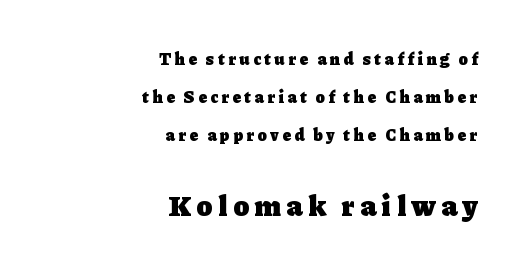
Q: Is the text bold? A: Yes.
Q: Is the text italic (slanted)? A: No, it is upright.
Q: Is the typeface a serif or a sans-serif typeface? A: Serif.
Q: Is the text underlined? A: No.
Q: How is the paragraph aligned? A: Right-aligned.
Q: Is the spacing between letters normal or unusually wide? A: Unusually wide.
Q: Is the spacing between lines tight, normal or loose? A: Loose.
Q: Which block of text is set in a larger size, the first (top) or the second (bottom)? A: The second (bottom) one.
Q: Width (condensed, normal, or wide)? A: Normal.
Q: Stroke contrast? A: Low.
Q: x-height? A: Medium.
Q: Monospaced? A: No.
